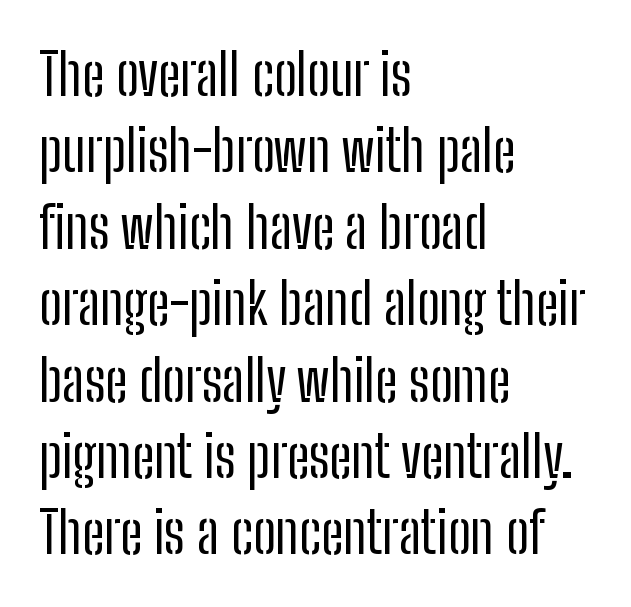
Visually the block forms a straight wall on the left and a jagged coastline on the right. The face used here is proportionally spaced, like ordinary book or web type. This sample uses an upright cut, with every glyph sitting square on the baseline. On a weight scale, this lands at 450 or below.
